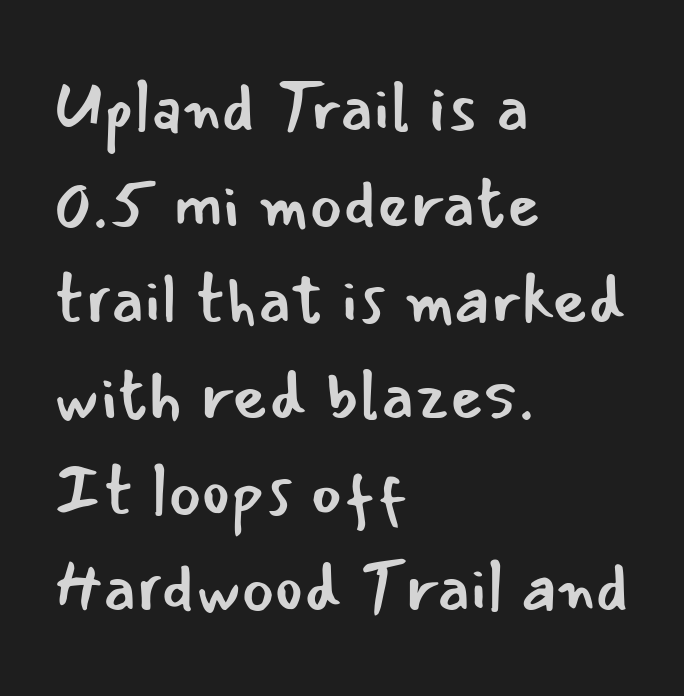
The image shows 69 px regular-weight sans-serif type, upright; set left-aligned, normal line spacing (1.39x), normal letter spacing, not underlined; low stroke contrast and a small x-height.
